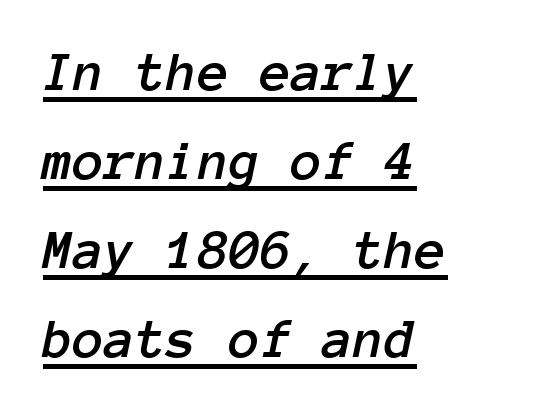
The image shows 57 px text type, italic (leaning right), monospaced; set left-aligned, normal line spacing (1.56x), normal letter spacing, underlined; low stroke contrast and a medium x-height.
